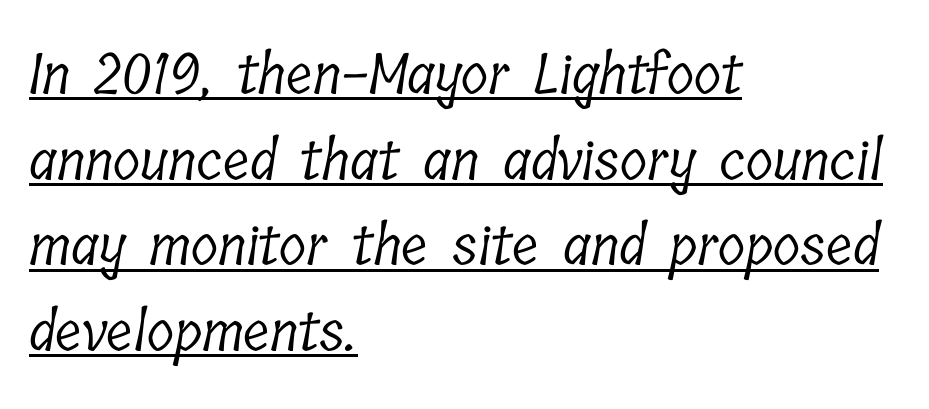
{"serif": "yes", "bold": "no", "weight": "light", "width": "condensed", "stroke_contrast": "low", "x_height": "medium", "monospaced": "no", "underline": "yes", "align": "left", "line_spacing": "normal", "line_spacing_ratio": 1.53, "letter_spacing": "normal", "letter_spacing_em": 0.0, "glyph_px": 56}
